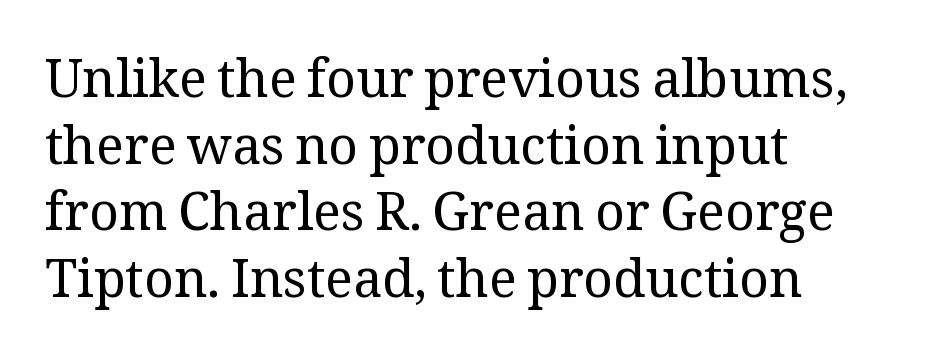
These lines are composed in type with serifs. Vertical spacing — default. No word sits above an underline. Standard letterfit; no display-style spreading of the glyphs.
